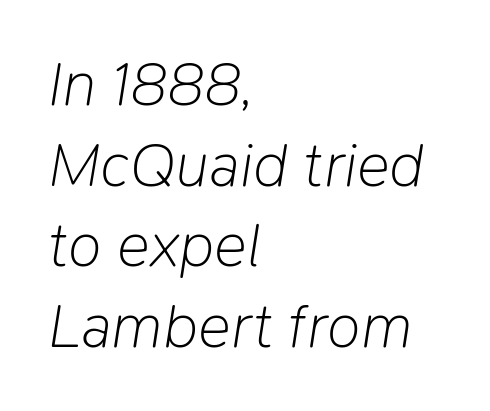
The image shows 62 px light type, italic (leaning right); set left-aligned, normal line spacing (1.3x), normal letter spacing, not underlined; low stroke contrast and a medium x-height.
